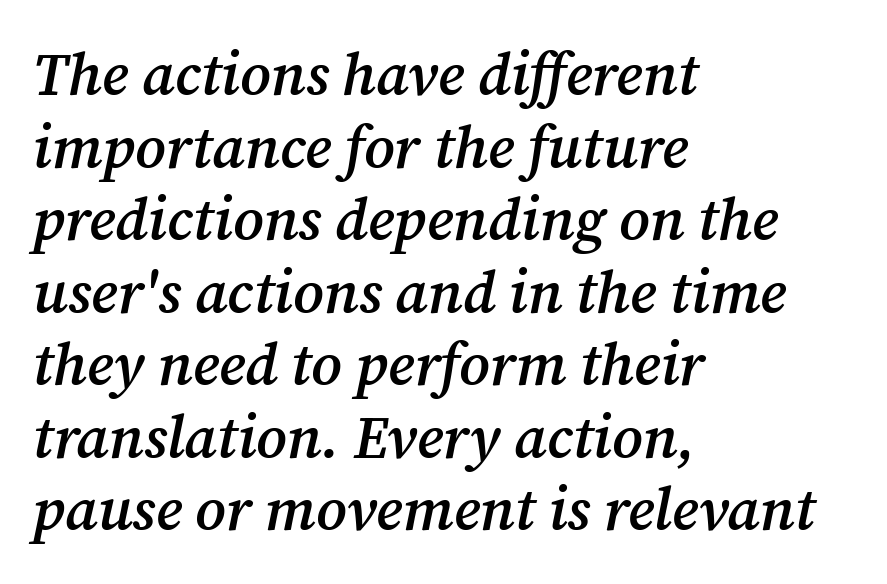
Q: Is the text bold? A: Semi-bold.
Q: Is the text italic (slanted)? A: Yes, it leans right by about 12 degrees.
Q: Is the typeface a serif or a sans-serif typeface? A: Serif.
Q: Is the text underlined? A: No.
Q: How is the paragraph aligned? A: Left-aligned.
Q: Is the spacing between letters normal or unusually wide? A: Normal.
Q: Width (condensed, normal, or wide)? A: Normal.
Q: Stroke contrast? A: Medium.
Q: x-height? A: Medium.
Q: Monospaced? A: No.
